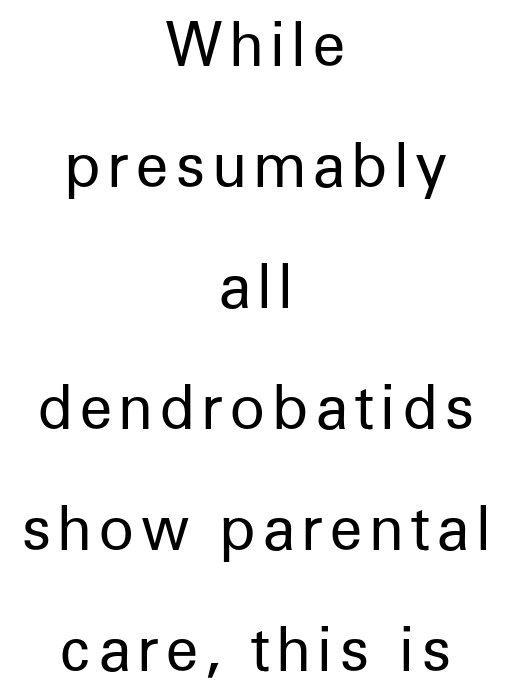
{"serif": "no", "italic": "no", "bold": "no", "weight": "regular", "width": "normal", "stroke_contrast": "low", "x_height": "medium", "monospaced": "no", "underline": "no", "align": "center", "line_spacing": "loose", "line_spacing_ratio": 2.05, "glyph_px": 59}
